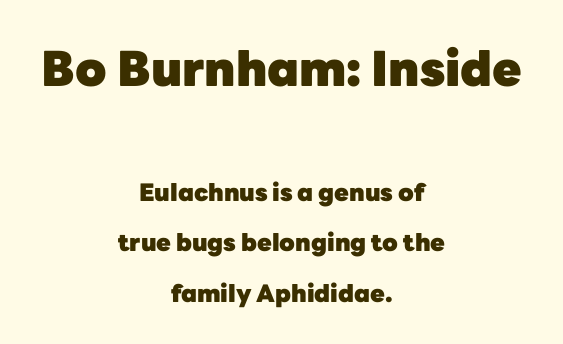
{"serif": "no", "italic": "no", "bold": "yes", "weight": "heavy", "width": "normal", "stroke_contrast": "low", "x_height": "medium", "monospaced": "no", "underline": "no", "align": "center", "line_spacing": "loose", "line_spacing_ratio": 2.11, "letter_spacing": "normal", "letter_spacing_em": 0.0, "larger_block": "first", "size_ratio": 2.0, "glyph_px": 48}
